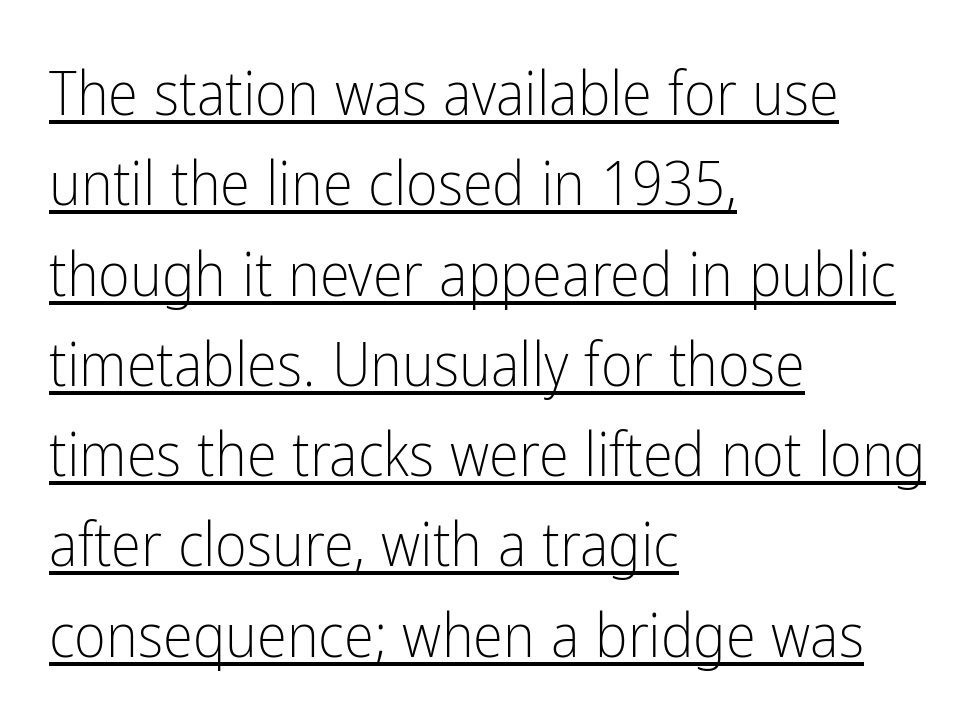
Q: Is the text bold? A: No.
Q: Is the text italic (slanted)? A: No, it is upright.
Q: Is the typeface a serif or a sans-serif typeface? A: Sans-serif.
Q: Is the text underlined? A: Yes.
Q: How is the paragraph aligned? A: Left-aligned.
Q: Is the spacing between letters normal or unusually wide? A: Normal.
Q: Is the spacing between lines tight, normal or loose? A: Normal.
Q: Width (condensed, normal, or wide)? A: Condensed.
Q: Stroke contrast? A: Low.
Q: x-height? A: Medium.
Q: Monospaced? A: No.
